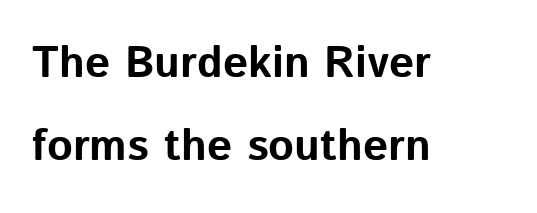
The image shows 44 px bold sans-serif type, upright; set left-aligned, line spacing 1.89x, normal letter spacing, not underlined; low stroke contrast and a medium x-height.
